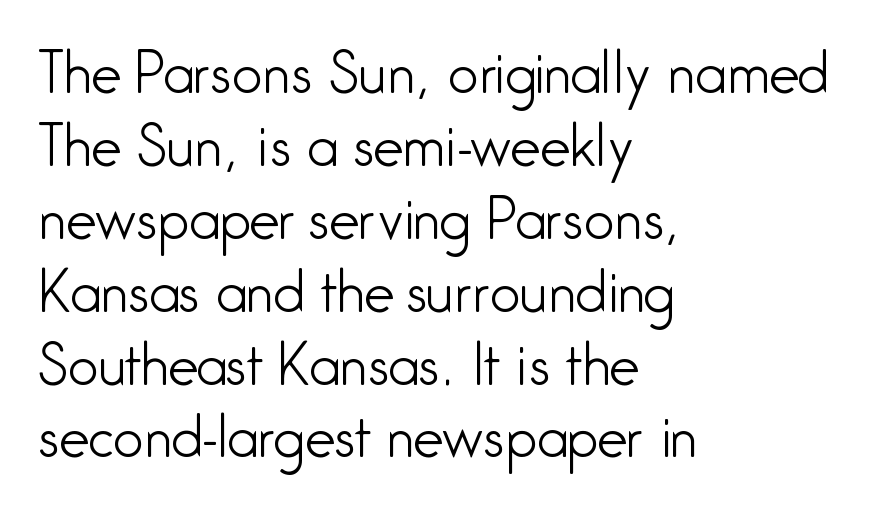
The image shows 54 px light, condensed sans-serif type, upright; set left-aligned, normal line spacing (1.35x), normal letter spacing, not underlined; low stroke contrast and a medium x-height.
